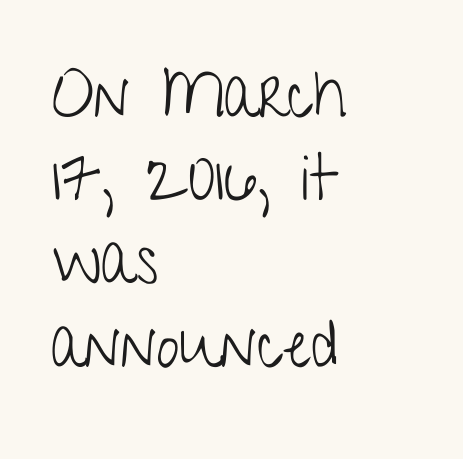
The image shows 65 px light, condensed sans-serif type, upright; set left-aligned, normal line spacing (1.28x), normal letter spacing, not underlined; low stroke contrast and a medium x-height.
